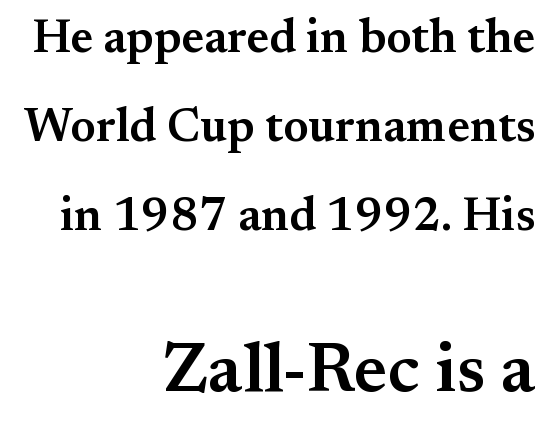
{"serif": "yes", "italic": "no", "bold": "semi", "weight": "semibold", "width": "normal", "stroke_contrast": "medium", "x_height": "small", "monospaced": "no", "underline": "no", "align": "right", "line_spacing_ratio": 1.89, "letter_spacing": "normal", "letter_spacing_em": 0.0, "larger_block": "second", "size_ratio": 1.49, "glyph_px": 70}
